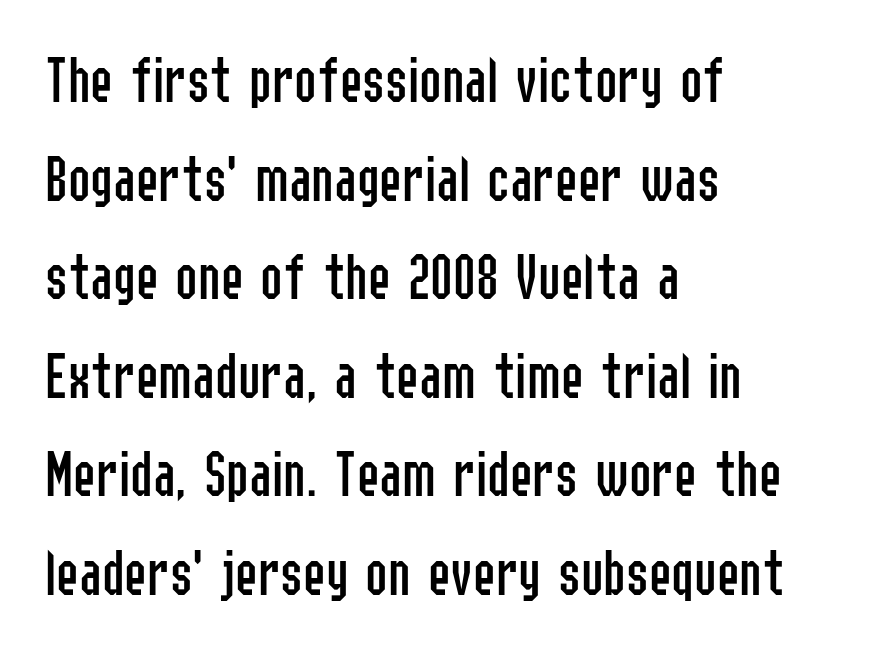
Q: Is the text bold? A: No.
Q: Is the text italic (slanted)? A: No, it is upright.
Q: Is the typeface a serif or a sans-serif typeface? A: Sans-serif.
Q: Is the text underlined? A: No.
Q: How is the paragraph aligned? A: Left-aligned.
Q: Is the spacing between letters normal or unusually wide? A: Normal.
Q: Is the spacing between lines tight, normal or loose? A: Normal.
Q: Width (condensed, normal, or wide)? A: Condensed.
Q: Stroke contrast? A: Low.
Q: x-height? A: Medium.
Q: Monospaced? A: No.
